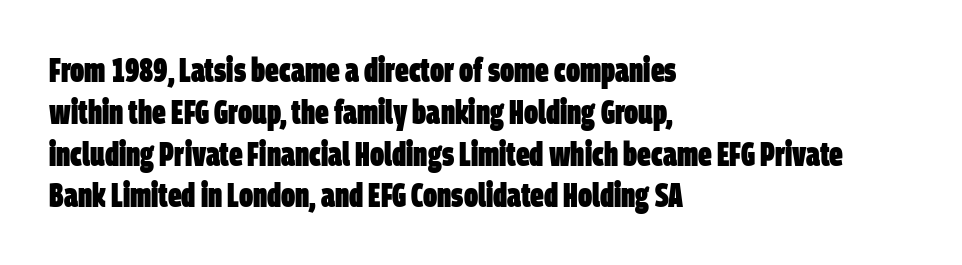
{"serif": "no", "bold": "yes", "weight": "heavy", "width": "condensed", "stroke_contrast": "low", "x_height": "large", "monospaced": "no", "underline": "no", "align": "left", "line_spacing_ratio": 1.23, "letter_spacing": "normal", "letter_spacing_em": 0.0, "glyph_px": 34}
